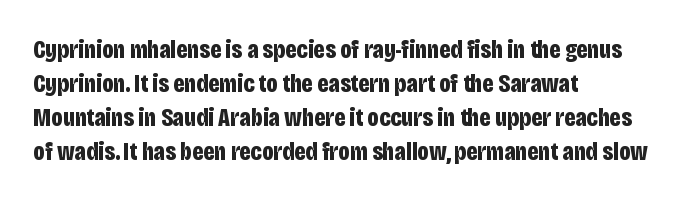
Q: Is the text bold? A: Yes.
Q: Is the text italic (slanted)? A: No, it is upright.
Q: Is the text underlined? A: No.
Q: How is the paragraph aligned? A: Left-aligned.
Q: Is the spacing between letters normal or unusually wide? A: Normal.
Q: Is the spacing between lines tight, normal or loose? A: Normal.
